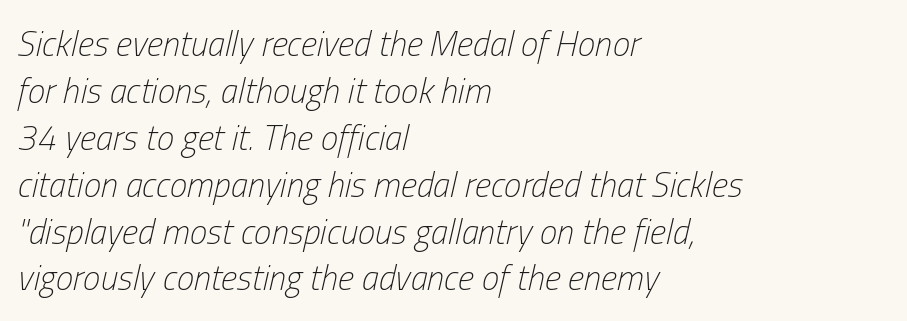
{"italic": "yes", "lean": "right", "slant_degrees": 13, "bold": "no", "weight": "light", "width": "condensed", "stroke_contrast": "low", "x_height": "medium", "monospaced": "no", "underline": "no", "align": "left", "line_spacing": "normal", "line_spacing_ratio": 1.34, "letter_spacing": "normal", "letter_spacing_em": 0.0, "glyph_px": 35}
